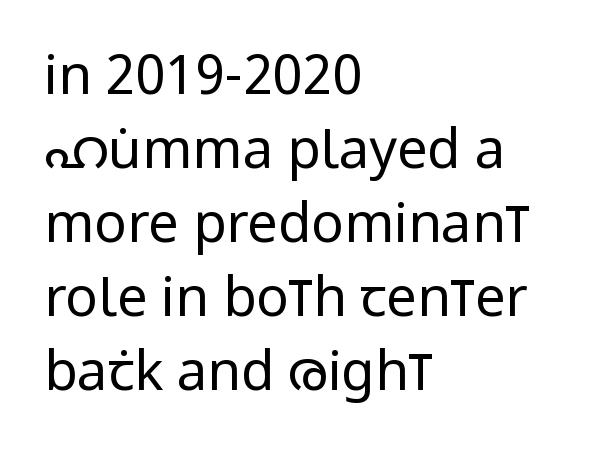
The image shows 54 px regular-weight, condensed sans-serif type, upright; set left-aligned, normal line spacing (1.37x), normal letter spacing, not underlined; low stroke contrast and a large x-height.
